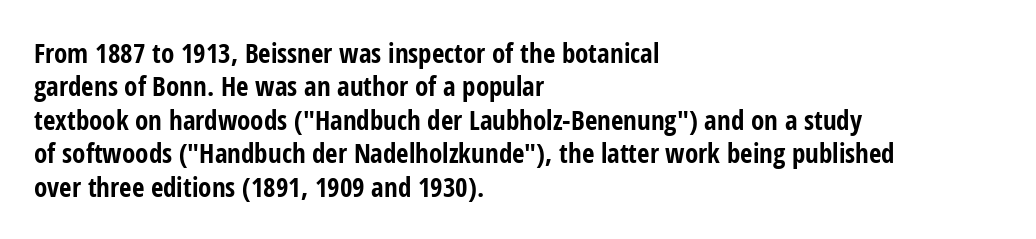
There is no visible air inserted between adjacent glyphs. Compared with a centered layout, this one pins lines to the left instead. The strokes are fattened all the way to bold. A typesetter would mark this as roman, not italic. The words here are not underlined.
